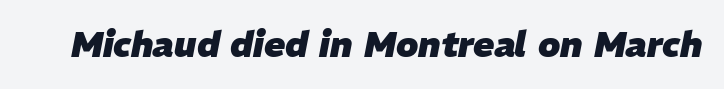
The area under the type is left untouched. Note the varied advance widths — an 'i' is clearly narrower than an 'm'. These lines were composed using italics. You'd pick this weight for a headline — it's a proper bold. Inter-character spacing is left at the font's built-in metrics.
